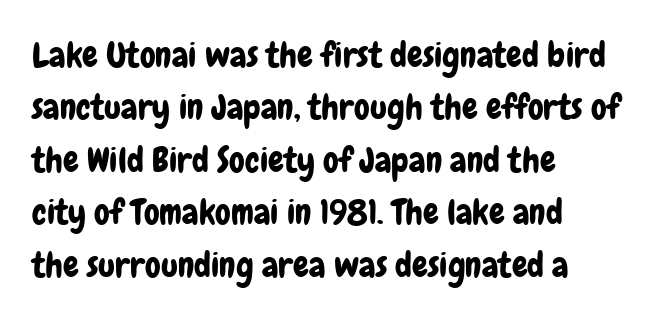
{"serif": "no", "italic": "no", "width": "condensed", "stroke_contrast": "low", "x_height": "medium", "monospaced": "no", "underline": "no", "align": "left", "line_spacing": "normal", "line_spacing_ratio": 1.5, "letter_spacing": "normal", "letter_spacing_em": 0.0, "glyph_px": 35}
